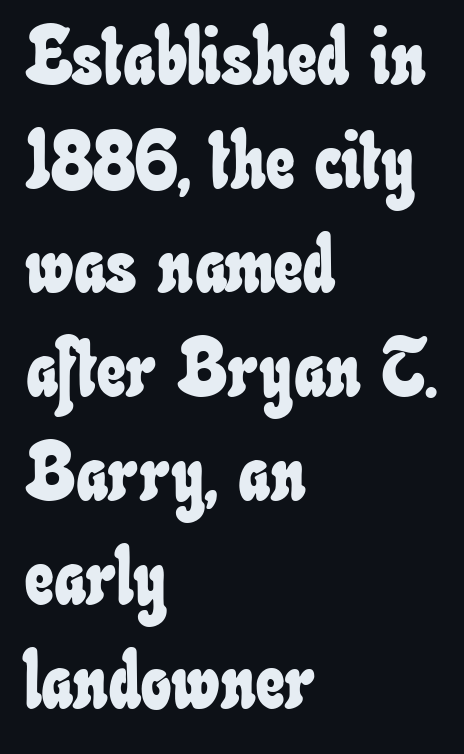
Q: Is the text underlined? A: No.
Q: How is the paragraph aligned? A: Left-aligned.
Q: Is the spacing between letters normal or unusually wide? A: Normal.
Q: Is the spacing between lines tight, normal or loose? A: Normal.
Q: Width (condensed, normal, or wide)? A: Condensed.
Q: Stroke contrast? A: Low.
Q: x-height? A: Small.
Q: Monospaced? A: No.
